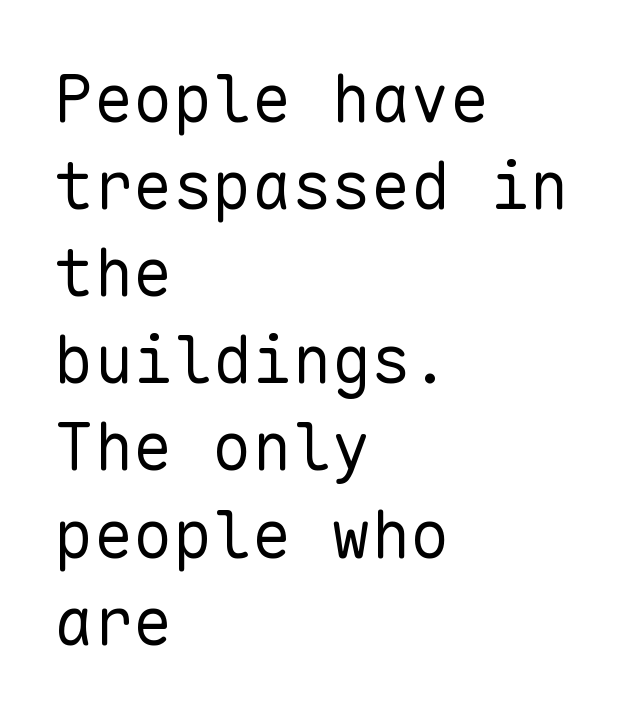
Q: Is the text bold? A: No.
Q: Is the text italic (slanted)? A: No, it is upright.
Q: Is the typeface a serif or a sans-serif typeface? A: Sans-serif.
Q: Is the text underlined? A: No.
Q: How is the paragraph aligned? A: Left-aligned.
Q: Is the spacing between letters normal or unusually wide? A: Normal.
Q: Is the spacing between lines tight, normal or loose? A: Normal.
Q: Width (condensed, normal, or wide)? A: Normal.
Q: Stroke contrast? A: Low.
Q: x-height? A: Medium.
Q: Monospaced? A: Yes.
